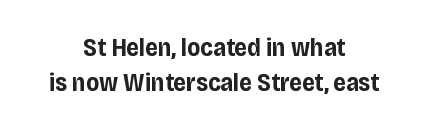
{"italic": "no", "bold": "yes", "underline": "no", "align": "center", "line_spacing": "normal", "line_spacing_ratio": 1.39, "letter_spacing": "normal", "letter_spacing_em": 0.0, "glyph_px": 25}
